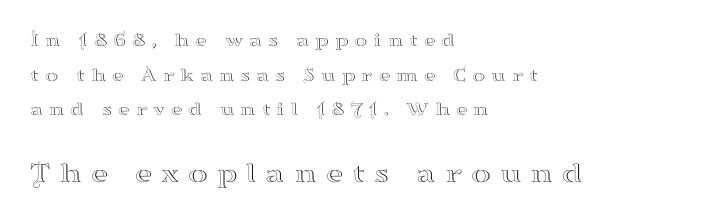
Each letter keeps its own natural width here, so spacing adapts to shape. How are the letters spaced? Widely, with obvious added tracking. Stroke terminals: seriffed. Caption: upper text group reduced, lower text group enlarged. Descenders hang freely into open space.
